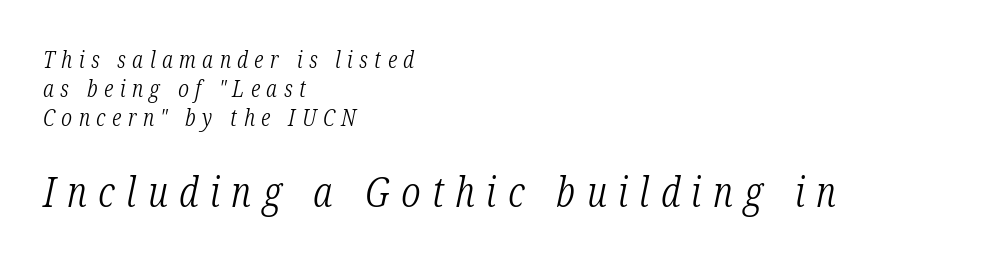
Quick note: interline space is typical. A quiet, ordinary-to-light weight characterises the typeface. Does the bottom block carry the larger type? Yes, it does. The text was rendered using a seriffed face with decorative stroke endings. Check under the words: just untouched page.
